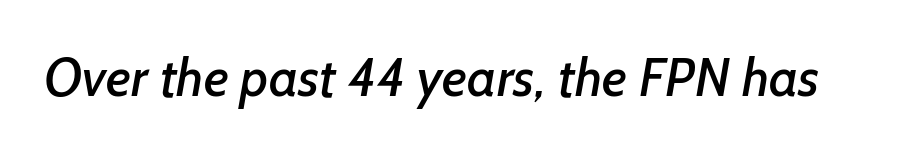
The image shows 53 px sans-serif type; set normal letter spacing, not underlined; low stroke contrast and a medium x-height.
